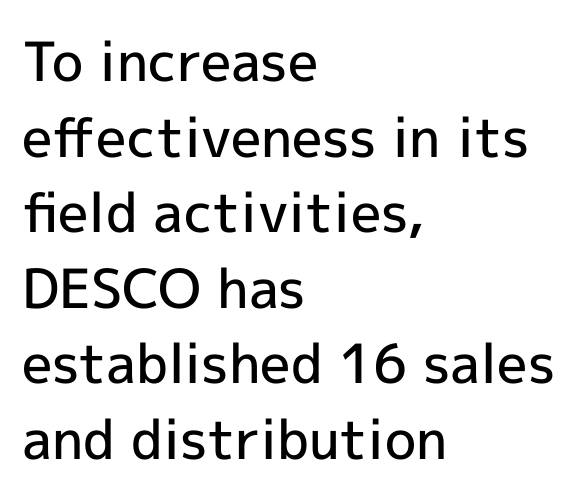
{"serif": "no", "italic": "no", "bold": "semi", "weight": "semibold", "width": "normal", "x_height": "medium", "monospaced": "no", "underline": "no", "align": "left", "line_spacing": "normal", "line_spacing_ratio": 1.4, "letter_spacing": "normal", "letter_spacing_em": 0.0, "glyph_px": 54}
